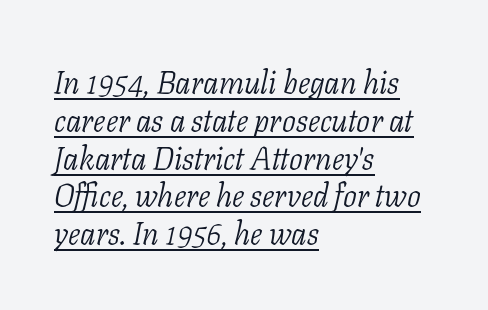
Q: Is the text bold? A: No.
Q: Is the text italic (slanted)? A: Yes, it leans right by about 11 degrees.
Q: Is the typeface a serif or a sans-serif typeface? A: Serif.
Q: Is the text underlined? A: Yes.
Q: How is the paragraph aligned? A: Left-aligned.
Q: Is the spacing between letters normal or unusually wide? A: Normal.
Q: Width (condensed, normal, or wide)? A: Normal.
Q: Stroke contrast? A: Low.
Q: x-height? A: Medium.
Q: Monospaced? A: No.
